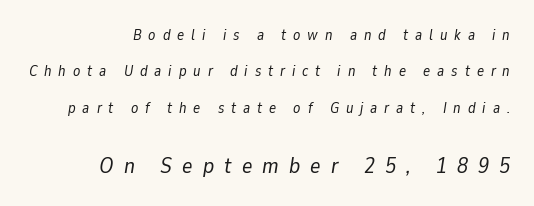
Character size in the trailing block exceeds that of the leading block. Each new line begins a long way beneath the previous one. Short and long lines alike share a common ending point at right. The type is letterspaced generously, with wide tracking. The glyphs are unaccompanied by any horizontal stroke below them. Bold? No — there's no thickening of the strokes.
